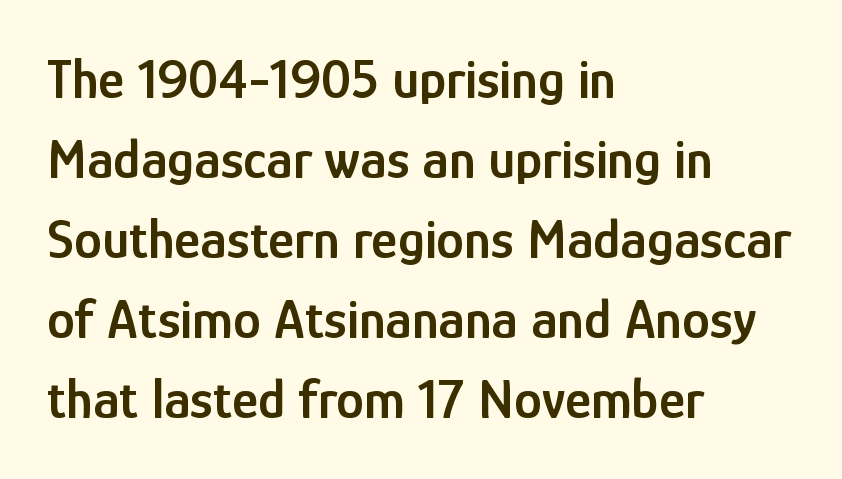
{"serif": "no", "italic": "no", "bold": "semi", "weight": "semibold", "width": "condensed", "stroke_contrast": "low", "x_height": "medium", "monospaced": "no", "underline": "no", "align": "left", "line_spacing": "normal", "line_spacing_ratio": 1.43, "letter_spacing": "normal", "letter_spacing_em": 0.0, "glyph_px": 56}
